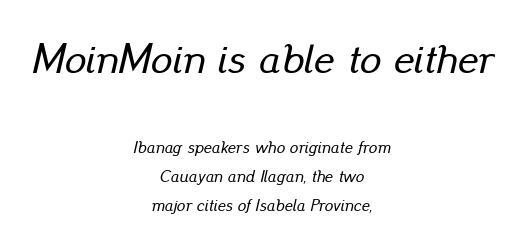
The letters sit at their default tracking, neither squeezed nor spread. If you drew a line through each stem, it would be angled. A bare baseline throughout the passage. The passage shown stacks its lines at a standard gap. The face used here is proportionally spaced, like ordinary book or web type.
